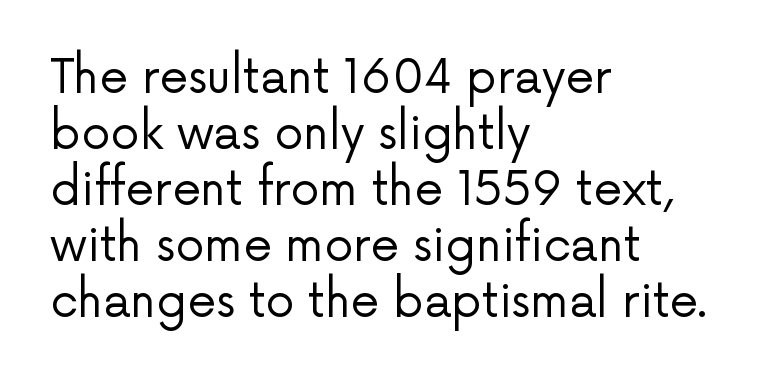
Q: Is the text bold? A: No.
Q: Is the text italic (slanted)? A: No, it is upright.
Q: Is the typeface a serif or a sans-serif typeface? A: Sans-serif.
Q: Is the text underlined? A: No.
Q: How is the paragraph aligned? A: Left-aligned.
Q: Is the spacing between letters normal or unusually wide? A: Normal.
Q: Width (condensed, normal, or wide)? A: Normal.
Q: Stroke contrast? A: Low.
Q: x-height? A: Medium.
Q: Monospaced? A: No.
